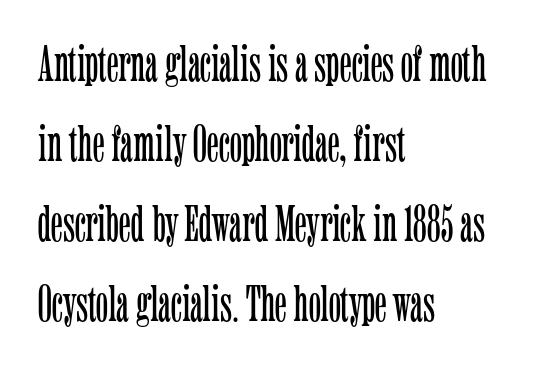
Q: Is the text bold? A: No.
Q: Is the text italic (slanted)? A: No, it is upright.
Q: Is the typeface a serif or a sans-serif typeface? A: Serif.
Q: Is the text underlined? A: No.
Q: How is the paragraph aligned? A: Left-aligned.
Q: Is the spacing between letters normal or unusually wide? A: Normal.
Q: Is the spacing between lines tight, normal or loose? A: Normal.
Q: Width (condensed, normal, or wide)? A: Condensed.
Q: Stroke contrast? A: Low.
Q: x-height? A: Medium.
Q: Monospaced? A: No.
